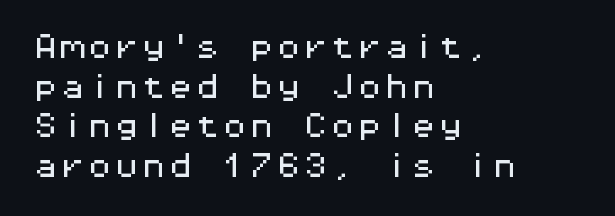
The image shows 27 px text type, upright; set left-aligned, normal line spacing (1.47x), normal letter spacing, not underlined.
